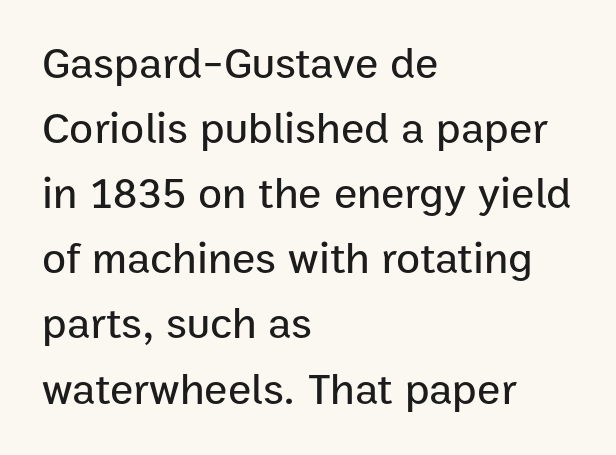
Q: Is the text italic (slanted)? A: No, it is upright.
Q: Is the typeface a serif or a sans-serif typeface? A: Sans-serif.
Q: Is the text underlined? A: No.
Q: How is the paragraph aligned? A: Left-aligned.
Q: Is the spacing between letters normal or unusually wide? A: Normal.
Q: Is the spacing between lines tight, normal or loose? A: Normal.
Q: Width (condensed, normal, or wide)? A: Normal.
Q: Stroke contrast? A: Low.
Q: x-height? A: Medium.
Q: Monospaced? A: No.
